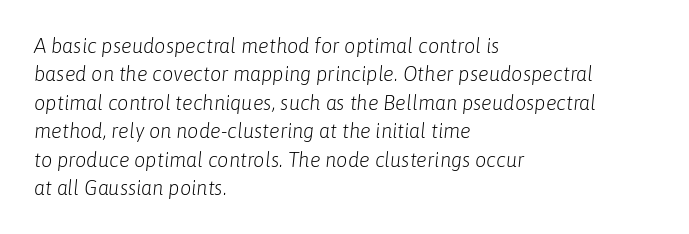
The image shows 20 px text type, italic (leaning right); set left-aligned, normal line spacing (1.42x), normal letter spacing, not underlined.
